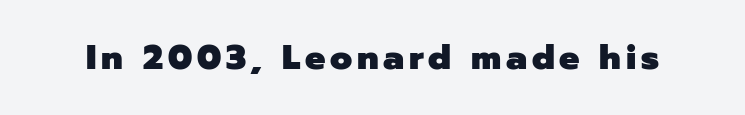
Q: Is the text bold? A: Yes.
Q: Is the text italic (slanted)? A: No, it is upright.
Q: Is the typeface a serif or a sans-serif typeface? A: Sans-serif.
Q: Is the text underlined? A: No.
Q: Width (condensed, normal, or wide)? A: Normal.
Q: Stroke contrast? A: Low.
Q: x-height? A: Medium.
Q: Monospaced? A: No.
